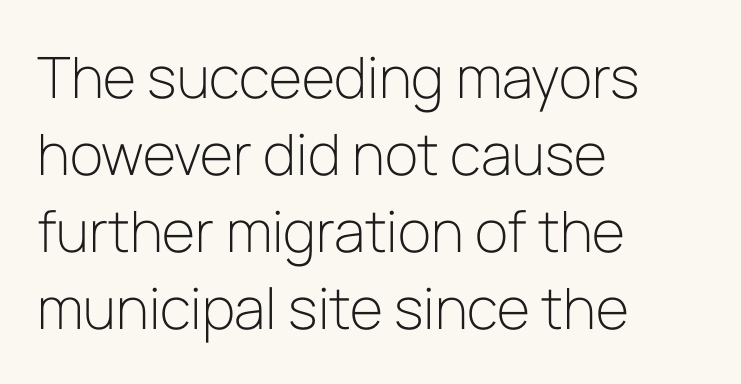
Serifs: no, the terminals of the letterforms are clean. The rendering uses natural spacing where letterforms have individual widths. The passage shown stacks its lines at a standard gap. Rule under the text: the space is simply empty.
